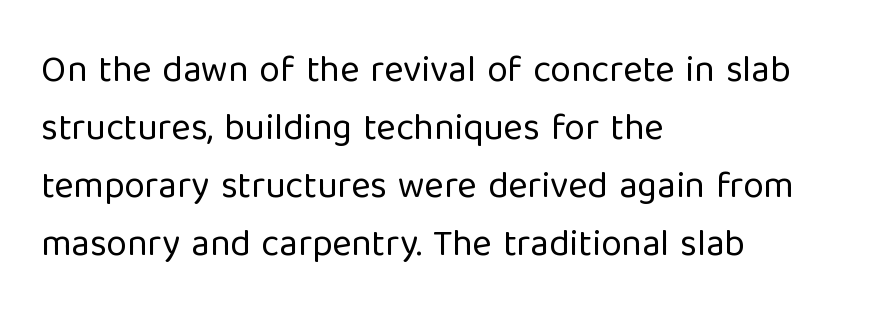
The image shows 37 px regular-weight sans-serif type, upright; set left-aligned, normal line spacing (1.57x), normal letter spacing, not underlined; low stroke contrast and a medium x-height.
